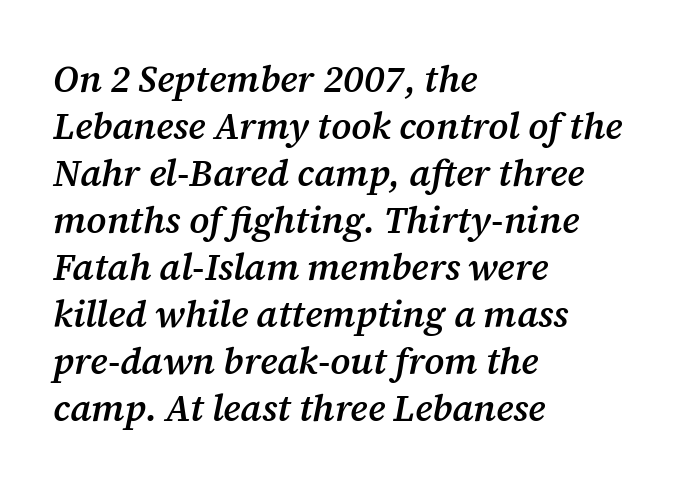
Beneath every word, the page is bare. The lines sit at an ordinary, default distance from one another. Stems and bowls a touch heavier than normal — semibold. The paragraph has a hard left edge and a soft right edge. These lines are composed in type with serifs.
